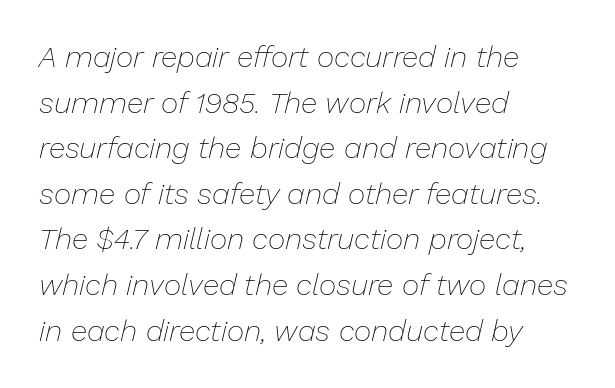
The image shows 30 px thin type, italic (leaning right); set left-aligned, normal line spacing (1.52x), normal letter spacing, not underlined; low stroke contrast and a medium x-height.
